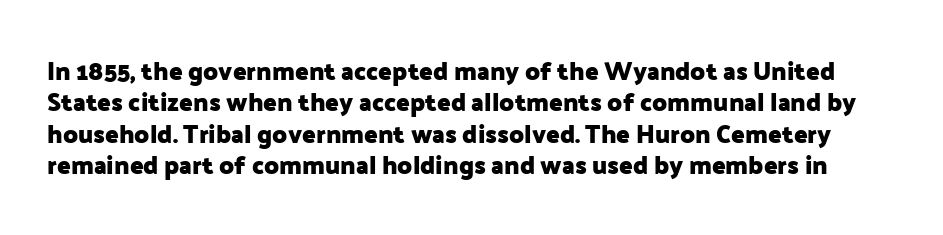
The image shows 25 px bold type, upright; set normal line spacing (1.26x), normal letter spacing, not underlined.
